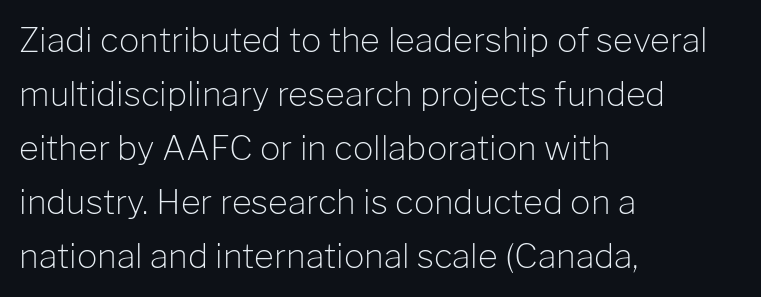
{"serif": "no", "italic": "no", "bold": "no", "weight": "light", "width": "normal", "stroke_contrast": "low", "x_height": "medium", "monospaced": "no", "underline": "no", "align": "left", "line_spacing": "normal", "line_spacing_ratio": 1.59, "letter_spacing": "normal", "letter_spacing_em": 0.0, "glyph_px": 34}
